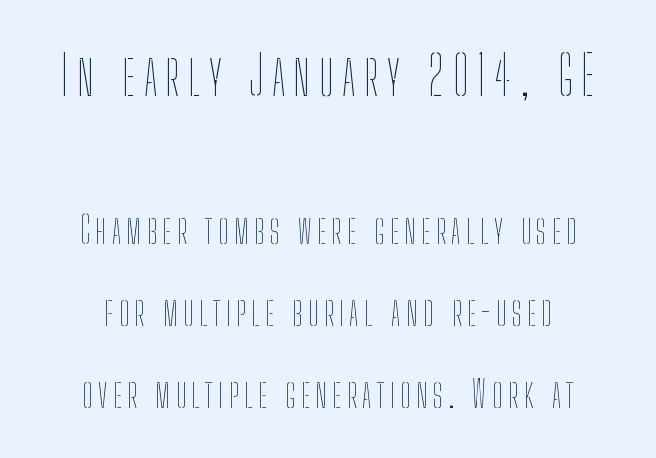
{"italic": "no", "bold": "no", "weight": "thin", "width": "condensed", "stroke_contrast": "low", "x_height": "medium", "monospaced": "no", "underline": "no", "line_spacing": "loose", "line_spacing_ratio": 2.22, "larger_block": "first", "size_ratio": 1.49, "glyph_px": 55}
